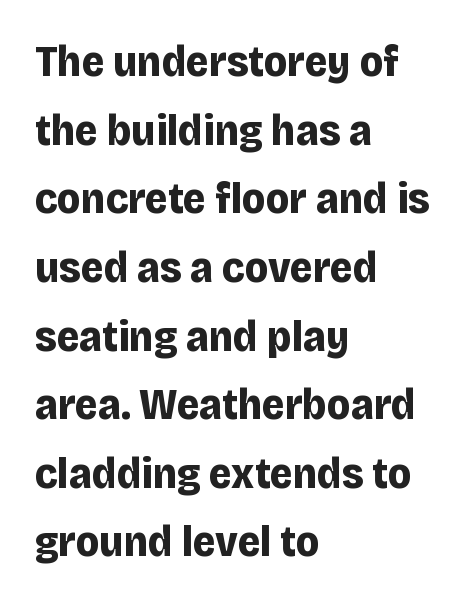
Q: Is the text bold? A: Yes.
Q: Is the text italic (slanted)? A: No, it is upright.
Q: Is the typeface a serif or a sans-serif typeface? A: Sans-serif.
Q: Is the text underlined? A: No.
Q: How is the paragraph aligned? A: Left-aligned.
Q: Is the spacing between letters normal or unusually wide? A: Normal.
Q: Is the spacing between lines tight, normal or loose? A: Normal.
Q: Width (condensed, normal, or wide)? A: Normal.
Q: Stroke contrast? A: Low.
Q: x-height? A: Large.
Q: Monospaced? A: No.
